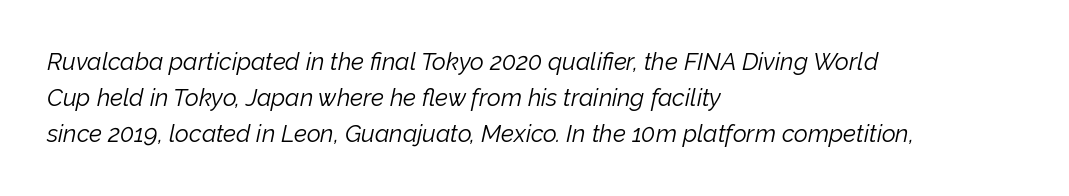
The lettering tilts uniformly, giving the passage an italic look. The rows are spaced the way most documents space them. Stem width sits at or under what a default text font uses. Each row of text sits above clean, open space. You could call the tracking neutral — neither tight nor loose.
